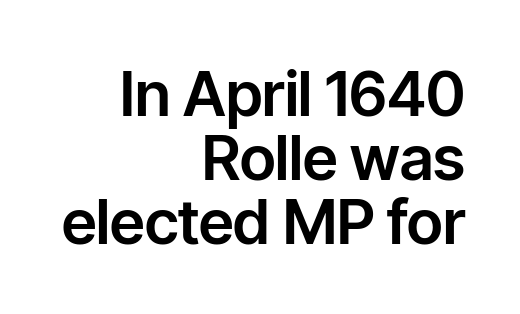
Q: Is the text italic (slanted)? A: No, it is upright.
Q: Is the typeface a serif or a sans-serif typeface? A: Sans-serif.
Q: Is the text underlined? A: No.
Q: How is the paragraph aligned? A: Right-aligned.
Q: Is the spacing between letters normal or unusually wide? A: Normal.
Q: Is the spacing between lines tight, normal or loose? A: Tight.
Q: Width (condensed, normal, or wide)? A: Normal.
Q: Stroke contrast? A: Low.
Q: x-height? A: Medium.
Q: Monospaced? A: No.
